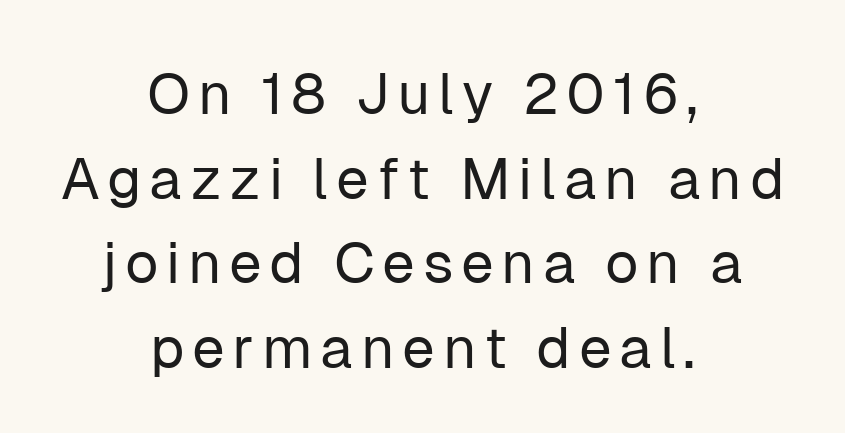
The image shows 58 px regular-weight sans-serif type, upright; set centered, normal line spacing (1.46x), not underlined; low stroke contrast and a medium x-height.
